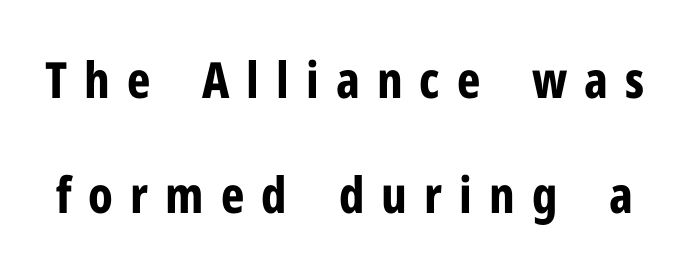
Note the varied advance widths — an 'i' is clearly narrower than an 'm'. This sample uses expanded letter spacing, leaving extra air between glyphs. Classification — sans serif. Has an underline been added? It has not. Style check: upright. You could fit nearly another row in the gap between these rows.
